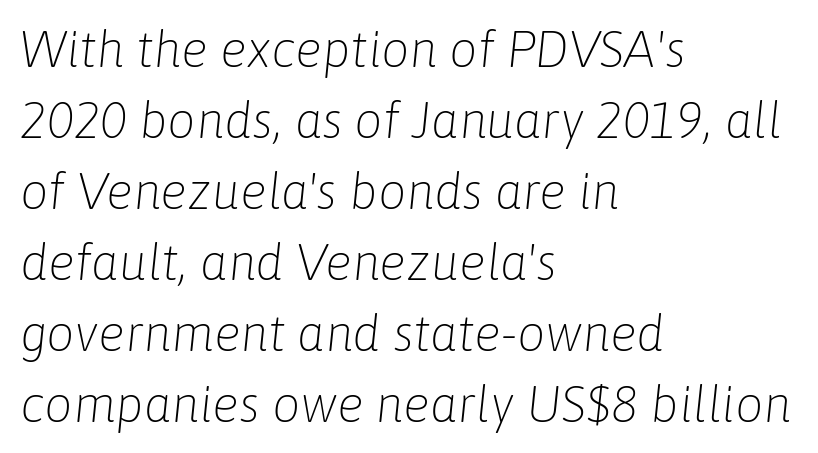
{"italic": "yes", "lean": "right", "slant_degrees": 6, "bold": "no", "weight": "light", "width": "normal", "stroke_contrast": "low", "x_height": "medium", "monospaced": "no", "underline": "no", "align": "left", "line_spacing": "normal", "line_spacing_ratio": 1.42, "letter_spacing": "normal", "letter_spacing_em": 0.0, "glyph_px": 50}
